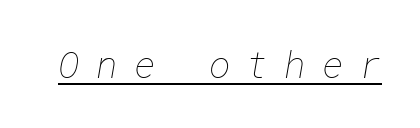
{"bold": "no", "weight": "thin", "width": "normal", "stroke_contrast": "low", "x_height": "medium", "underline": "yes", "letter_spacing": "wide", "letter_spacing_em": 0.43, "glyph_px": 37}
